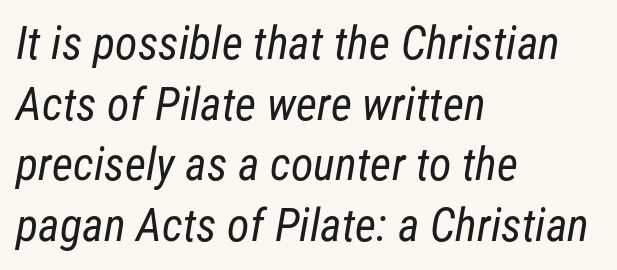
You can tell from the bare stems that sans-serif type was used. Left-aligned paragraph, ragged on the right. One glance says typical: line gaps are just what's usual. Vertical stems look standard width or narrower in stroke. Glyph-to-glyph distance matches everyday printed text.
